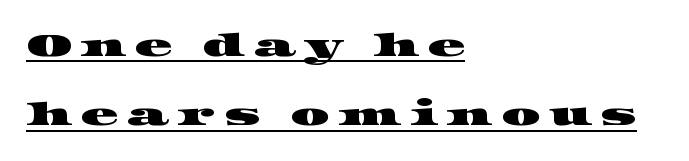
The space between consecutive lines is lavish. Here the glyphs are tracked loosely, breaking word shapes into spaced letters. A typesetter would label this face a serif. These lines are rendered in a variable-pitch font.
